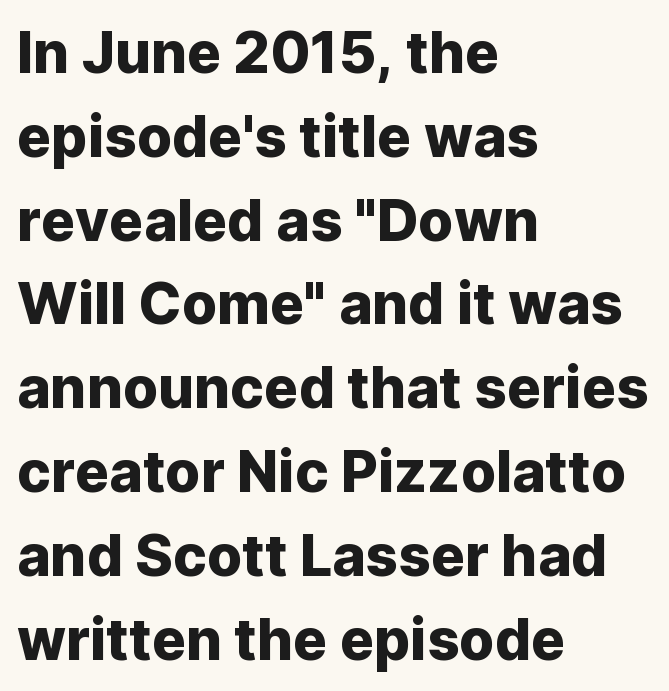
Q: Is the text italic (slanted)? A: No, it is upright.
Q: Is the typeface a serif or a sans-serif typeface? A: Sans-serif.
Q: Is the text underlined? A: No.
Q: How is the paragraph aligned? A: Left-aligned.
Q: Is the spacing between letters normal or unusually wide? A: Normal.
Q: Is the spacing between lines tight, normal or loose? A: Normal.
Q: Width (condensed, normal, or wide)? A: Normal.
Q: Stroke contrast? A: Low.
Q: x-height? A: Medium.
Q: Monospaced? A: No.
